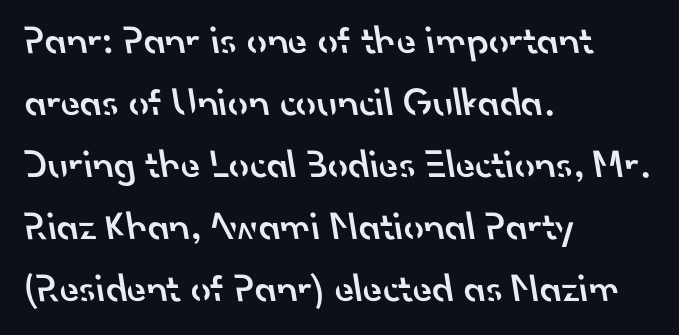
{"serif": "no", "bold": "semi", "weight": "semibold", "width": "normal", "stroke_contrast": "low", "x_height": "small", "monospaced": "no", "underline": "no", "align": "left", "line_spacing": "normal", "line_spacing_ratio": 1.55, "letter_spacing": "normal", "letter_spacing_em": 0.0, "glyph_px": 40}
